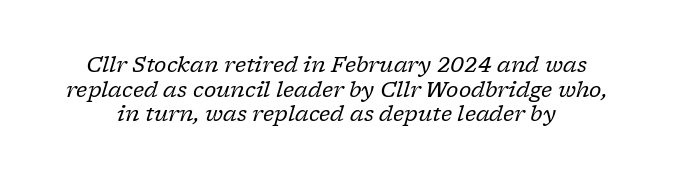
{"italic": "yes", "lean": "right", "slant_degrees": 17, "bold": "no", "underline": "no", "line_spacing_ratio": 1.17, "letter_spacing": "normal", "letter_spacing_em": 0.0, "glyph_px": 21}
